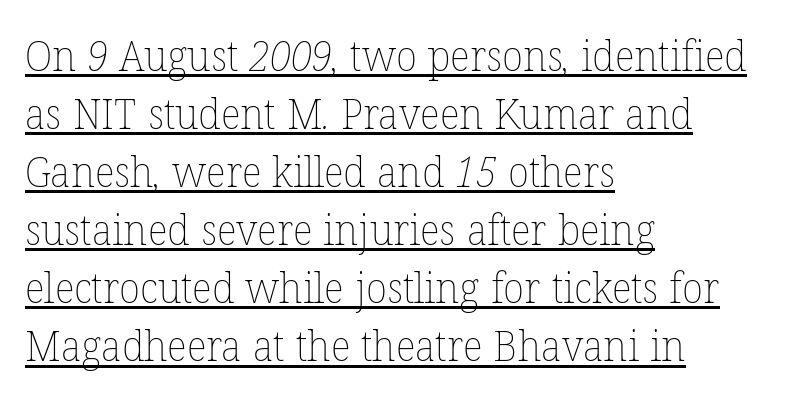
The image shows 43 px thin type; set left-aligned, normal line spacing (1.35x), normal letter spacing, underlined; low stroke contrast and a medium x-height.
